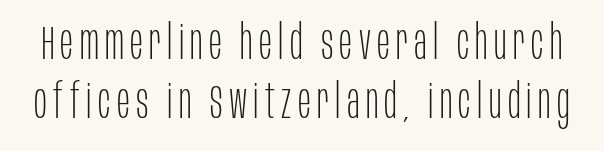
{"serif": "no", "italic": "no", "bold": "no", "weight": "thin", "width": "condensed", "stroke_contrast": "low", "x_height": "large", "monospaced": "no", "underline": "no", "line_spacing_ratio": 1.23, "glyph_px": 48}
